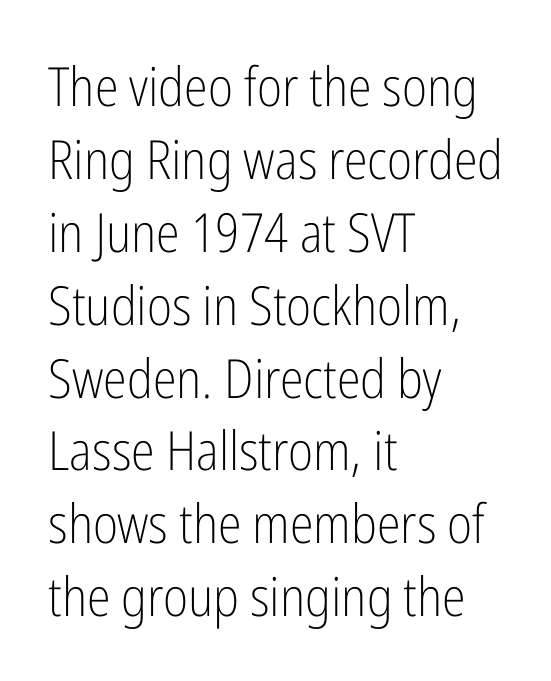
Q: Is the text bold? A: No.
Q: Is the text italic (slanted)? A: No, it is upright.
Q: Is the typeface a serif or a sans-serif typeface? A: Sans-serif.
Q: Is the text underlined? A: No.
Q: How is the paragraph aligned? A: Left-aligned.
Q: Is the spacing between letters normal or unusually wide? A: Normal.
Q: Is the spacing between lines tight, normal or loose? A: Normal.
Q: Width (condensed, normal, or wide)? A: Condensed.
Q: Stroke contrast? A: Low.
Q: x-height? A: Medium.
Q: Monospaced? A: No.
